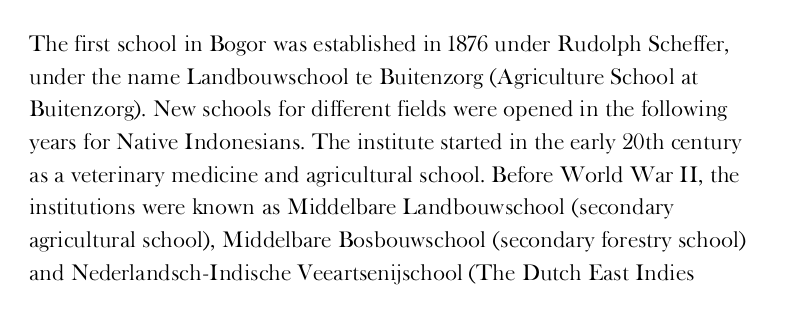
Characters follow at the spacing the type designer built in. The letterforms sit at book weight or below. Rendered with straight, roman letterforms. The rows are spaced the way most documents space them. The strip under each line holds only bare page.
